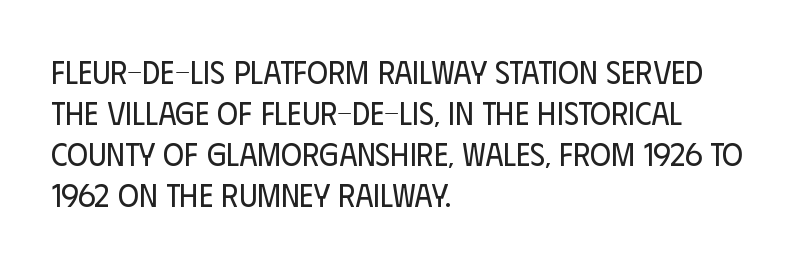
Q: Is the text bold? A: No.
Q: Is the text italic (slanted)? A: No, it is upright.
Q: Is the typeface a serif or a sans-serif typeface? A: Sans-serif.
Q: Is the text underlined? A: No.
Q: How is the paragraph aligned? A: Left-aligned.
Q: Is the spacing between letters normal or unusually wide? A: Normal.
Q: Is the spacing between lines tight, normal or loose? A: Normal.
Q: Width (condensed, normal, or wide)? A: Condensed.
Q: Stroke contrast? A: Low.
Q: x-height? A: Large.
Q: Monospaced? A: No.
